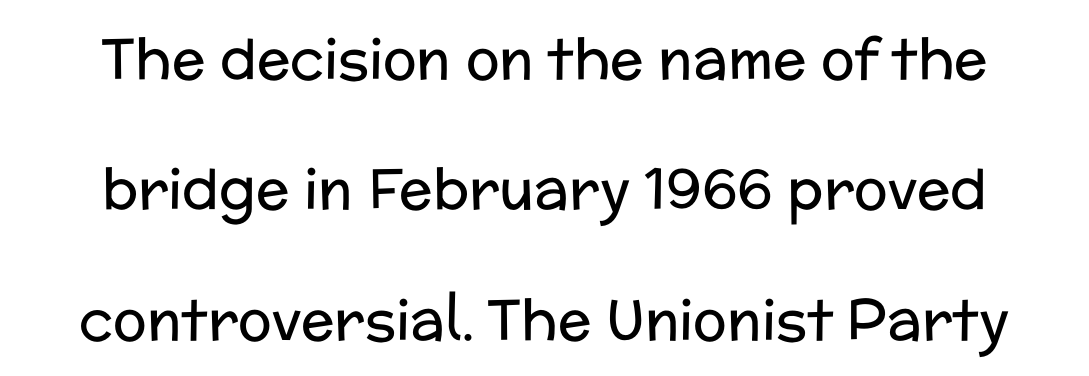
Q: Is the text bold? A: No.
Q: Is the text italic (slanted)? A: No, it is upright.
Q: Is the typeface a serif or a sans-serif typeface? A: Sans-serif.
Q: Is the text underlined? A: No.
Q: How is the paragraph aligned? A: Centered.
Q: Is the spacing between letters normal or unusually wide? A: Normal.
Q: Is the spacing between lines tight, normal or loose? A: Loose.
Q: Width (condensed, normal, or wide)? A: Normal.
Q: Stroke contrast? A: Low.
Q: x-height? A: Medium.
Q: Monospaced? A: No.
